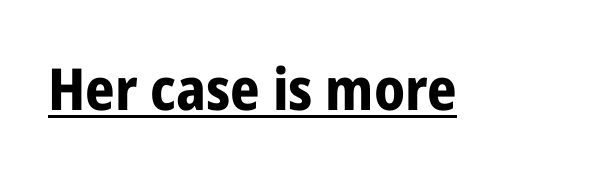
{"serif": "no", "italic": "no", "bold": "yes", "weight": "bold", "width": "condensed", "stroke_contrast": "low", "x_height": "medium", "monospaced": "no", "underline": "yes", "letter_spacing": "normal", "letter_spacing_em": 0.0, "glyph_px": 58}
